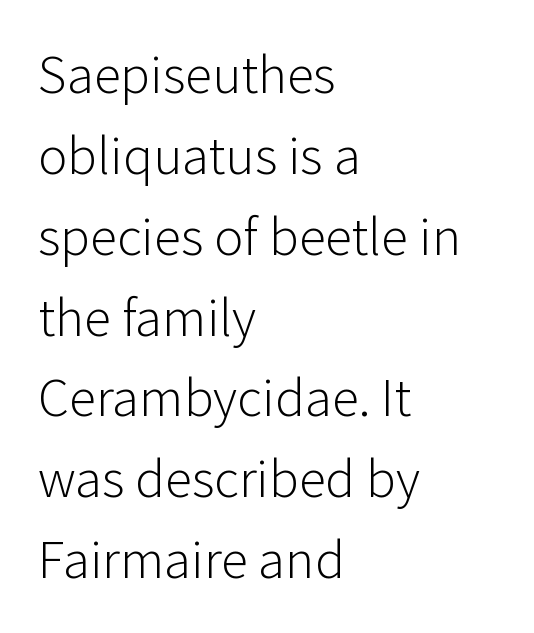
{"serif": "no", "italic": "no", "bold": "no", "weight": "light", "width": "normal", "stroke_contrast": "low", "x_height": "medium", "monospaced": "no", "underline": "no", "align": "left", "line_spacing": "normal", "line_spacing_ratio": 1.47, "letter_spacing": "normal", "letter_spacing_em": 0.0, "glyph_px": 55}
